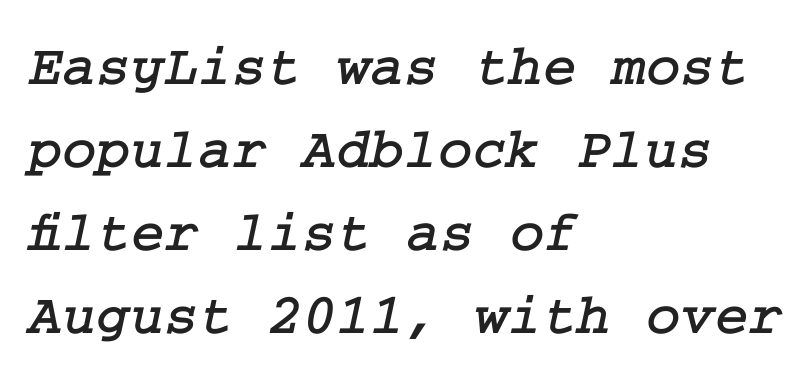
The image shows 58 px serif type; set left-aligned, normal line spacing (1.43x), normal letter spacing, not underlined; low stroke contrast and a medium x-height.
